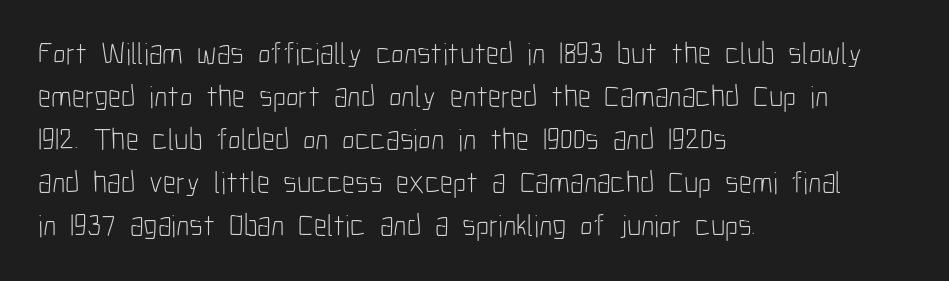
Q: Is the text bold? A: No.
Q: Is the text italic (slanted)? A: No, it is upright.
Q: Is the typeface a serif or a sans-serif typeface? A: Sans-serif.
Q: Is the text underlined? A: No.
Q: How is the paragraph aligned? A: Left-aligned.
Q: Is the spacing between letters normal or unusually wide? A: Normal.
Q: Is the spacing between lines tight, normal or loose? A: Normal.
Q: Width (condensed, normal, or wide)? A: Condensed.
Q: Stroke contrast? A: Low.
Q: x-height? A: Medium.
Q: Monospaced? A: No.
